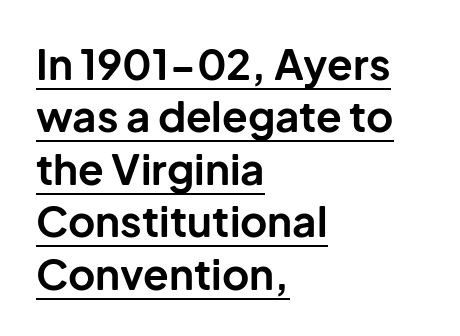
Q: Is the text bold? A: Yes.
Q: Is the text italic (slanted)? A: No, it is upright.
Q: Is the typeface a serif or a sans-serif typeface? A: Sans-serif.
Q: Is the text underlined? A: Yes.
Q: How is the paragraph aligned? A: Left-aligned.
Q: Is the spacing between letters normal or unusually wide? A: Normal.
Q: Is the spacing between lines tight, normal or loose? A: Normal.
Q: Width (condensed, normal, or wide)? A: Normal.
Q: Stroke contrast? A: Low.
Q: x-height? A: Medium.
Q: Monospaced? A: No.
